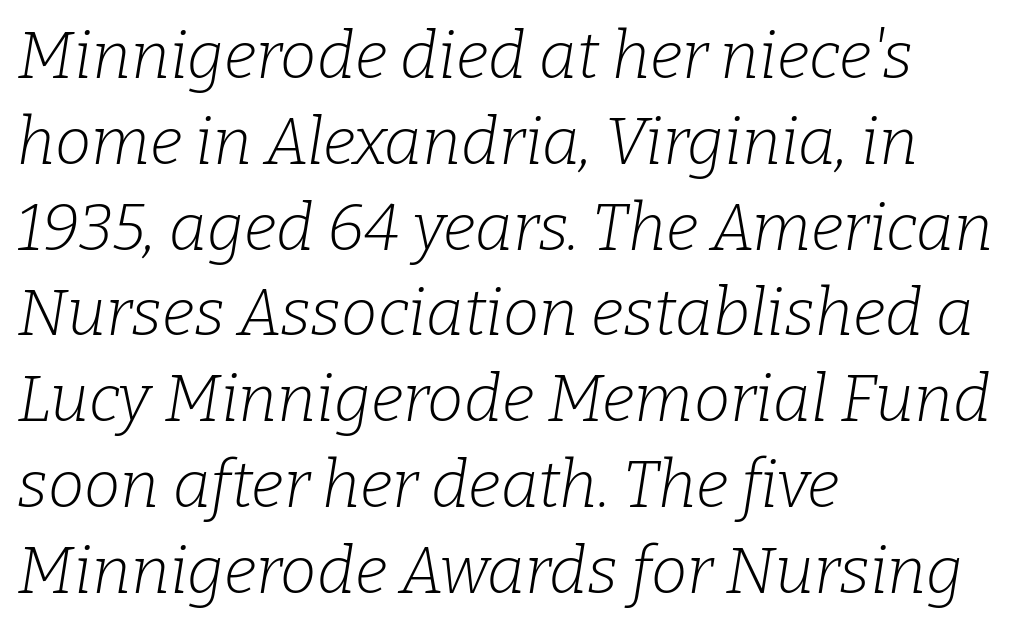
Q: Is the text bold? A: No.
Q: Is the text italic (slanted)? A: Yes, it leans right by about 9 degrees.
Q: Is the typeface a serif or a sans-serif typeface? A: Serif.
Q: Is the text underlined? A: No.
Q: How is the paragraph aligned? A: Left-aligned.
Q: Is the spacing between letters normal or unusually wide? A: Normal.
Q: Is the spacing between lines tight, normal or loose? A: Normal.
Q: Width (condensed, normal, or wide)? A: Normal.
Q: Stroke contrast? A: Low.
Q: x-height? A: Medium.
Q: Monospaced? A: No.
